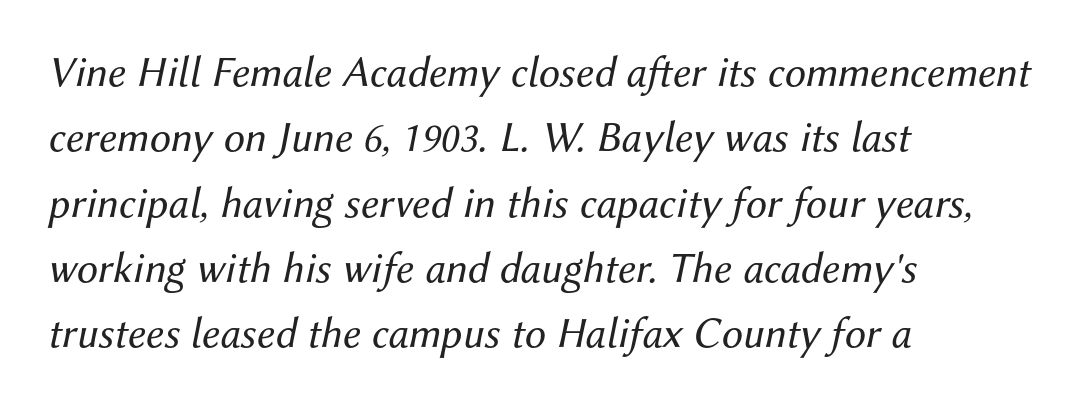
The image shows 43 px regular-weight type, italic (leaning right); set left-aligned, normal line spacing (1.52x), normal letter spacing, not underlined; medium stroke contrast and a medium x-height.
